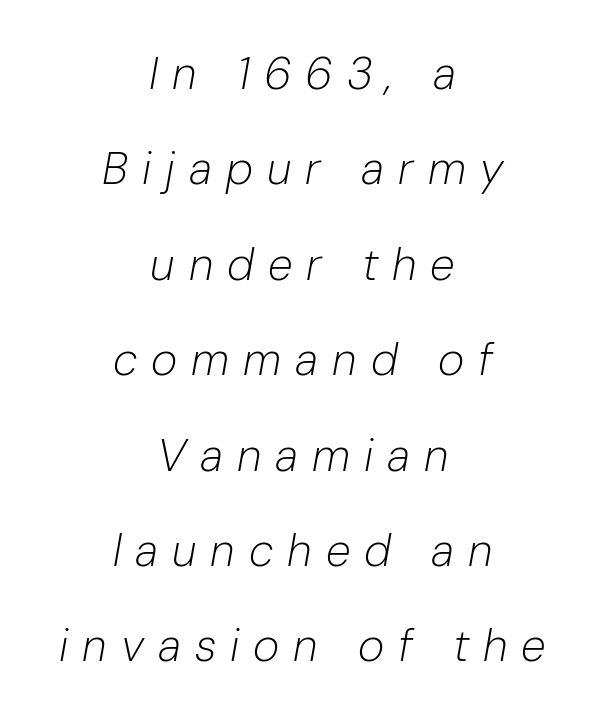
In terms of letterspacing, this is a distinctly airy, spread setting. The specimen omits any rule beneath the text block's lines. Stems and bowls with no extra thickness — not bold. Each letter keeps its own natural width here, so spacing adapts to shape. The letters are slanted; this is an italic face. The rendering uses a large line-height, opening up the rows.
